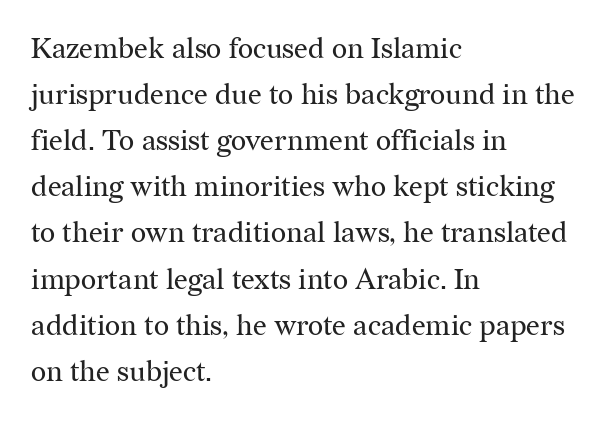
{"serif": "yes", "italic": "no", "bold": "no", "weight": "regular", "width": "normal", "stroke_contrast": "medium", "x_height": "medium", "monospaced": "no", "underline": "no", "align": "left", "line_spacing": "normal", "line_spacing_ratio": 1.59, "letter_spacing": "normal", "letter_spacing_em": 0.0, "glyph_px": 29}
